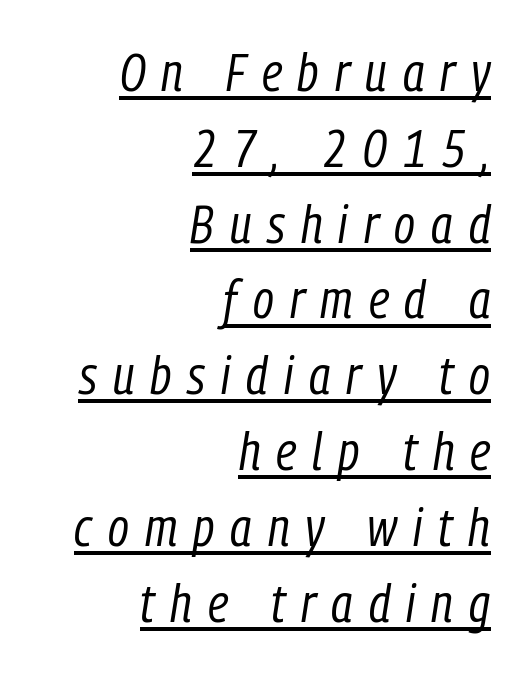
Q: Is the text bold? A: No.
Q: Is the text italic (slanted)? A: Yes, it leans right by about 9 degrees.
Q: Is the text underlined? A: Yes.
Q: How is the paragraph aligned? A: Right-aligned.
Q: Is the spacing between letters normal or unusually wide? A: Unusually wide.
Q: Is the spacing between lines tight, normal or loose? A: Normal.
Q: Width (condensed, normal, or wide)? A: Condensed.
Q: Stroke contrast? A: Low.
Q: x-height? A: Medium.
Q: Monospaced? A: No.
